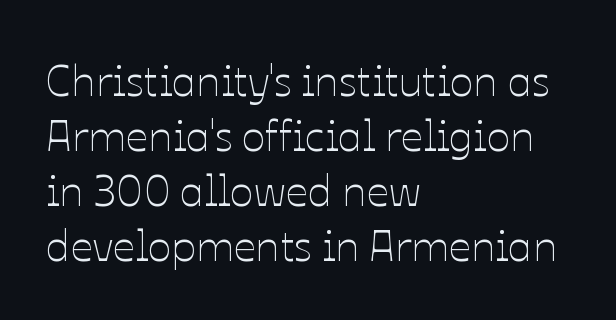
Q: Is the text bold? A: No.
Q: Is the text italic (slanted)? A: No, it is upright.
Q: Is the text underlined? A: No.
Q: How is the paragraph aligned? A: Left-aligned.
Q: Is the spacing between letters normal or unusually wide? A: Normal.
Q: Is the spacing between lines tight, normal or loose? A: Normal.
Q: Width (condensed, normal, or wide)? A: Normal.
Q: Stroke contrast? A: Low.
Q: x-height? A: Medium.
Q: Monospaced? A: No.
